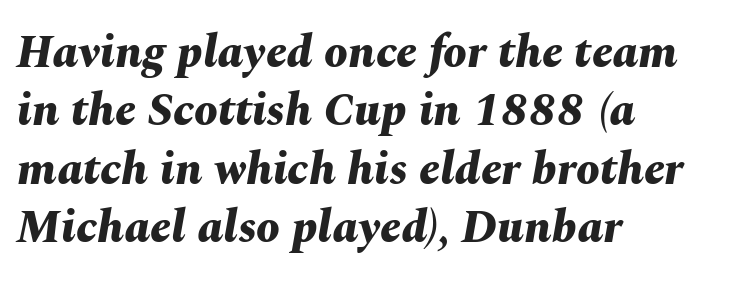
Is the type slanted? Yes — the strokes lean at a clear angle. Proportional: the letters do not fall into vertical columns. The font is running at its bold setting. Type without underlining.
